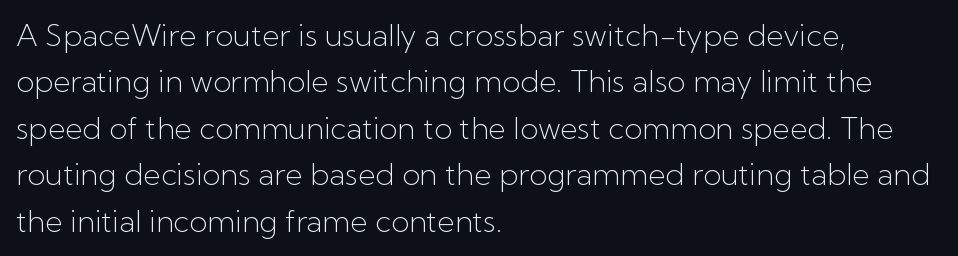
Each letter keeps its own natural width here, so spacing adapts to shape. The font family rendered here belongs to the sans-serif group. Each row of text sits above clean, open space. The face looks like a standard text weight, possibly lighter.
